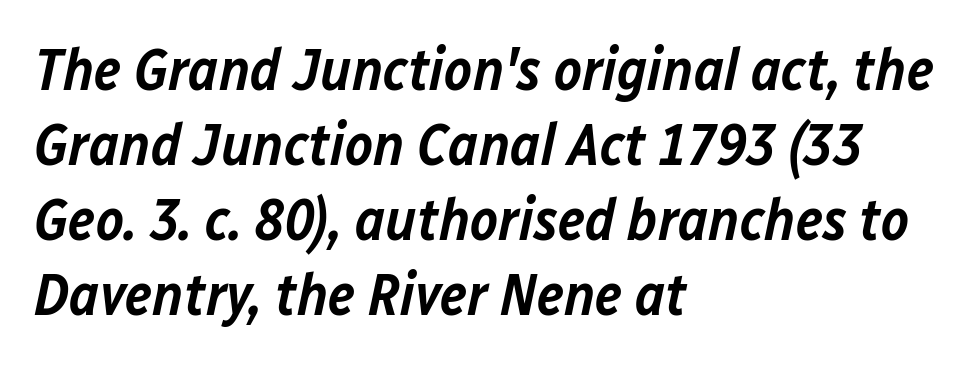
{"italic": "yes", "lean": "right", "slant_degrees": 12, "bold": "semi", "weight": "semibold", "width": "normal", "stroke_contrast": "low", "x_height": "medium", "monospaced": "no", "underline": "no", "align": "left", "line_spacing": "normal", "line_spacing_ratio": 1.27, "letter_spacing": "normal", "letter_spacing_em": 0.0, "glyph_px": 59}
